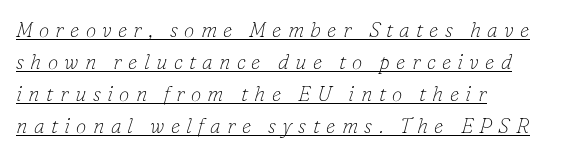
Q: Is the text bold? A: No.
Q: Is the text italic (slanted)? A: Yes, it leans right by about 16 degrees.
Q: Is the text underlined? A: Yes.
Q: How is the paragraph aligned? A: Left-aligned.
Q: Is the spacing between letters normal or unusually wide? A: Unusually wide.
Q: Is the spacing between lines tight, normal or loose? A: Normal.
